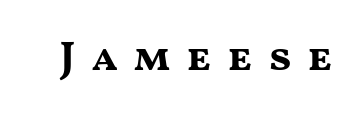
{"serif": "no", "italic": "no", "bold": "yes", "weight": "bold", "width": "wide", "stroke_contrast": "medium", "x_height": "medium", "monospaced": "no", "underline": "no", "letter_spacing": "wide", "letter_spacing_em": 0.36, "glyph_px": 42}
